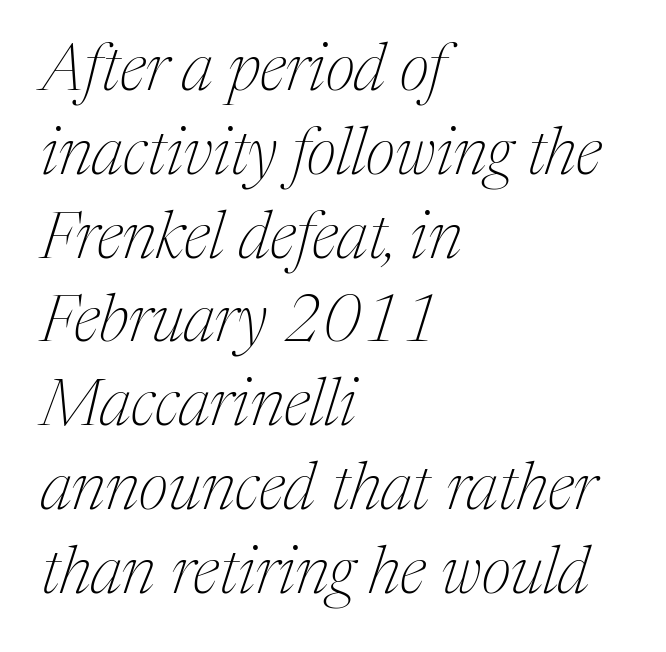
Q: Is the text bold? A: No.
Q: Is the text italic (slanted)? A: Yes, it leans right by about 17 degrees.
Q: Is the typeface a serif or a sans-serif typeface? A: Serif.
Q: Is the text underlined? A: No.
Q: How is the paragraph aligned? A: Left-aligned.
Q: Is the spacing between letters normal or unusually wide? A: Normal.
Q: Is the spacing between lines tight, normal or loose? A: Normal.
Q: Width (condensed, normal, or wide)? A: Normal.
Q: Stroke contrast? A: Medium.
Q: x-height? A: Medium.
Q: Monospaced? A: No.
